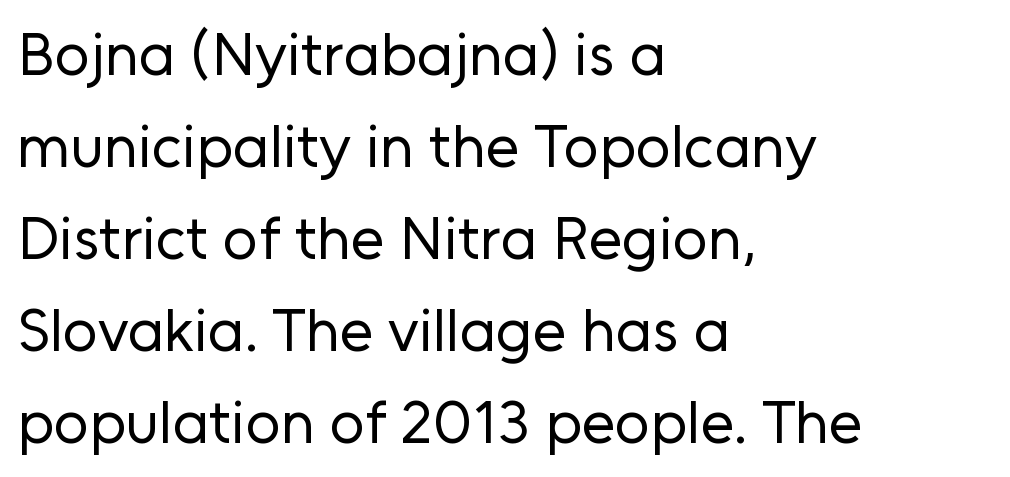
The image shows 61 px regular-weight sans-serif type, upright; set left-aligned, normal line spacing (1.51x), normal letter spacing, not underlined; low stroke contrast and a medium x-height.
